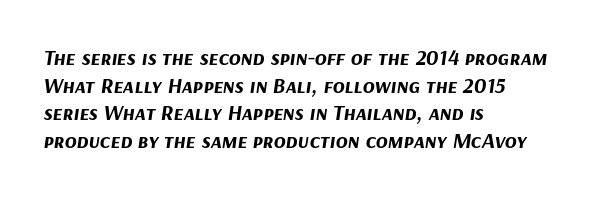
Q: Is the text bold? A: Yes.
Q: Is the text italic (slanted)? A: Yes, it leans right by about 9 degrees.
Q: Is the text underlined? A: No.
Q: How is the paragraph aligned? A: Left-aligned.
Q: Is the spacing between letters normal or unusually wide? A: Normal.
Q: Is the spacing between lines tight, normal or loose? A: Normal.
